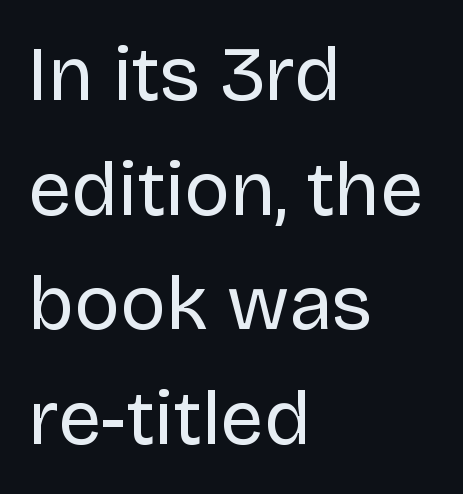
The image shows 77 px regular-weight sans-serif type, upright; set left-aligned, normal line spacing (1.49x), normal letter spacing, not underlined; low stroke contrast and a large x-height.
